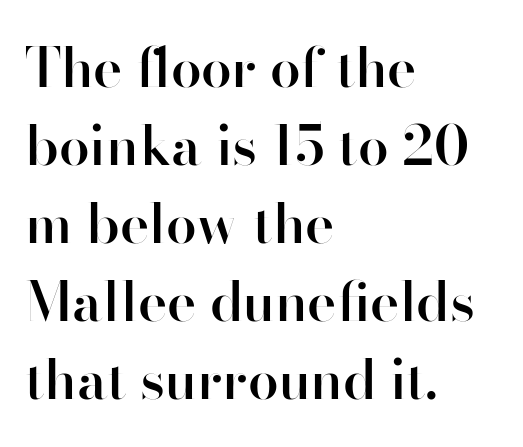
Its strokes are somewhat broadened, the hallmark of semibold type. There is no visible air inserted between adjacent glyphs. Visually the block forms a straight wall on the left and a jagged coastline on the right. Each letter's strokes conclude bluntly, with no projecting serifs. The passage shown stacks its lines at a standard gap.
